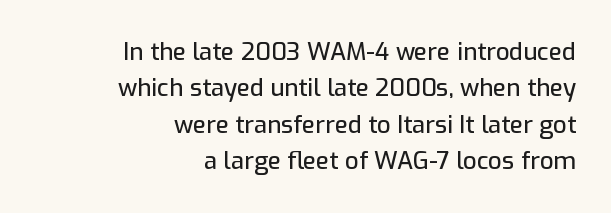
Q: Is the text italic (slanted)? A: No, it is upright.
Q: Is the text underlined? A: No.
Q: How is the paragraph aligned? A: Right-aligned.
Q: Is the spacing between letters normal or unusually wide? A: Normal.
Q: Is the spacing between lines tight, normal or loose? A: Normal.
